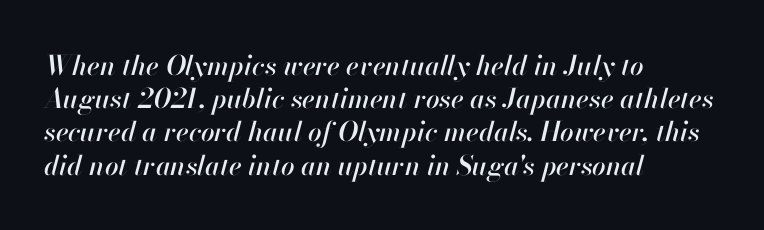
Decoration check: the copy has no underline. There's an unmistakable incline to the writing here. A student would call this left alignment; a typographer would say flush left, rag right. Default kerning and tracking; the words read as compact shapes.
